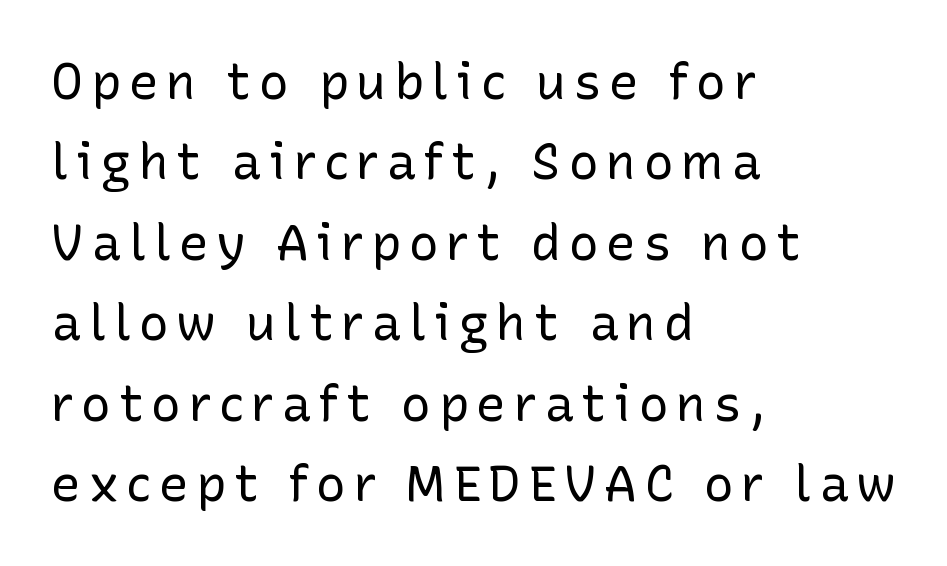
{"serif": "no", "italic": "no", "bold": "no", "weight": "regular", "width": "normal", "stroke_contrast": "low", "x_height": "medium", "monospaced": "no", "underline": "no", "align": "left", "line_spacing": "normal", "line_spacing_ratio": 1.61, "glyph_px": 50}
